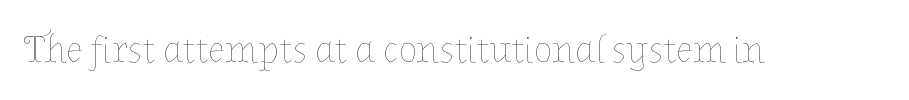
{"italic": "no", "bold": "no", "weight": "thin", "width": "normal", "stroke_contrast": "low", "x_height": "medium", "monospaced": "no", "underline": "no", "letter_spacing": "normal", "letter_spacing_em": 0.0, "glyph_px": 39}
